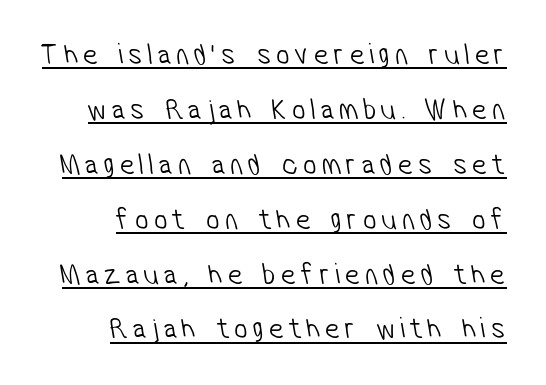
Q: Is the text bold? A: No.
Q: Is the typeface a serif or a sans-serif typeface? A: Sans-serif.
Q: Is the text underlined? A: Yes.
Q: How is the paragraph aligned? A: Right-aligned.
Q: Width (condensed, normal, or wide)? A: Condensed.
Q: Stroke contrast? A: Low.
Q: x-height? A: Medium.
Q: Monospaced? A: No.
